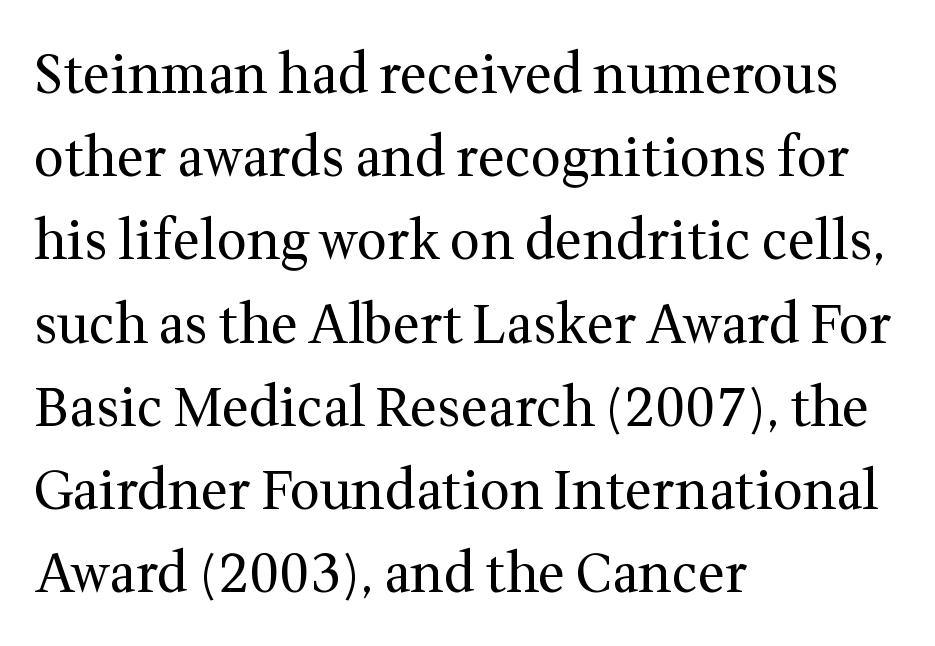
{"serif": "yes", "italic": "no", "bold": "no", "weight": "regular", "width": "normal", "stroke_contrast": "medium", "x_height": "medium", "monospaced": "no", "underline": "no", "align": "left", "line_spacing": "normal", "line_spacing_ratio": 1.57, "letter_spacing": "normal", "letter_spacing_em": 0.0, "glyph_px": 53}
